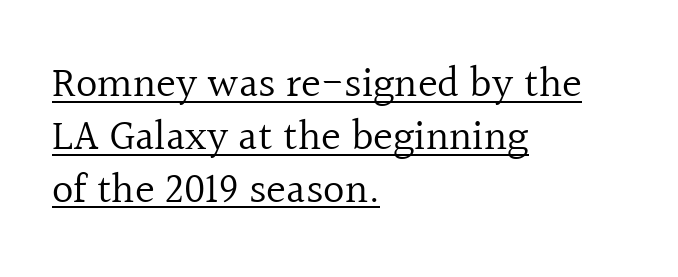
The sample's only ornament is a line tracing under the words. Posture: straight, roman, zero tilt. Spacing verdict: proportional, widths tailored to each character. Glyph-to-glyph distance matches everyday printed text. Are there feet on the stems? There are — it's a serif. Caption: multi-line text, flush left, ragged right.
